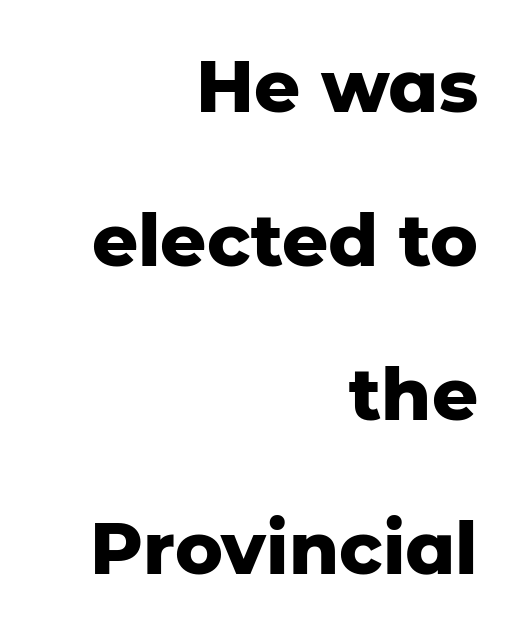
{"serif": "no", "italic": "no", "bold": "yes", "weight": "heavy", "width": "normal", "stroke_contrast": "low", "x_height": "medium", "monospaced": "no", "underline": "no", "align": "right", "line_spacing": "loose", "line_spacing_ratio": 2.14, "letter_spacing": "normal", "letter_spacing_em": 0.0, "glyph_px": 72}
